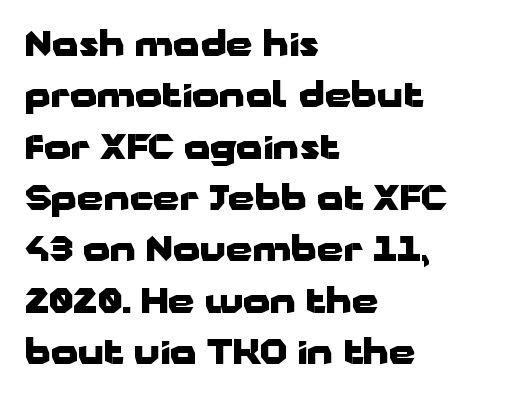
Q: Is the text bold? A: Yes.
Q: Is the text italic (slanted)? A: No, it is upright.
Q: Is the typeface a serif or a sans-serif typeface? A: Sans-serif.
Q: Is the text underlined? A: No.
Q: How is the paragraph aligned? A: Left-aligned.
Q: Is the spacing between letters normal or unusually wide? A: Normal.
Q: Is the spacing between lines tight, normal or loose? A: Normal.
Q: Width (condensed, normal, or wide)? A: Wide.
Q: Stroke contrast? A: Low.
Q: x-height? A: Medium.
Q: Monospaced? A: No.
